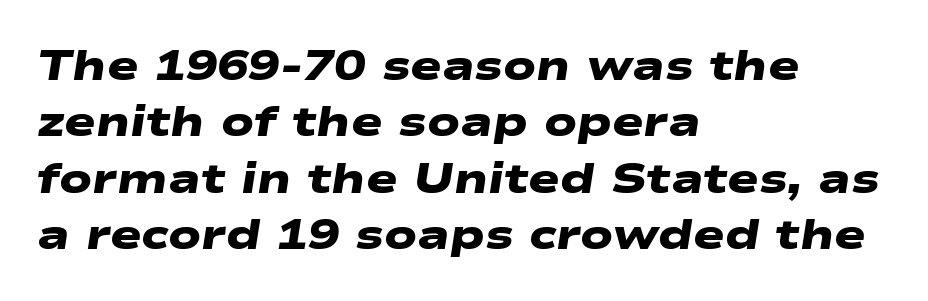
The image shows 42 px heavy, wide sans-serif type; set left-aligned, normal line spacing (1.34x), normal letter spacing, not underlined; low stroke contrast and a medium x-height.
